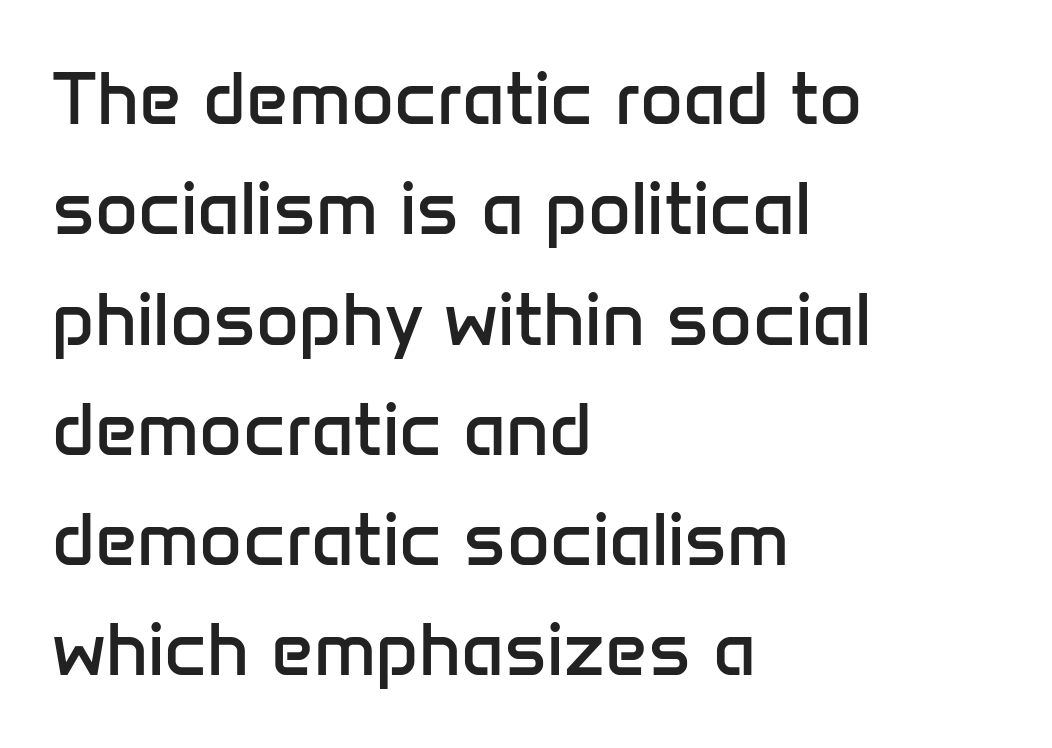
{"serif": "no", "italic": "no", "bold": "no", "weight": "regular", "width": "normal", "stroke_contrast": "low", "x_height": "medium", "monospaced": "no", "underline": "no", "align": "left", "line_spacing": "normal", "line_spacing_ratio": 1.49, "letter_spacing": "normal", "letter_spacing_em": 0.0, "glyph_px": 74}
